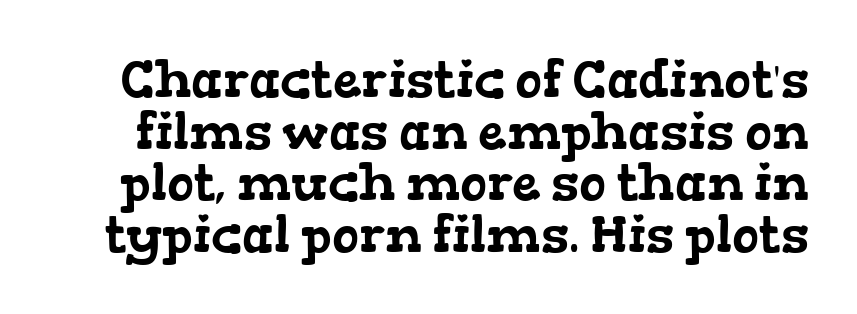
{"serif": "yes", "width": "wide", "stroke_contrast": "low", "x_height": "medium", "monospaced": "no", "underline": "no", "line_spacing": "tight", "line_spacing_ratio": 1.01, "letter_spacing": "normal", "letter_spacing_em": 0.0, "glyph_px": 51}
